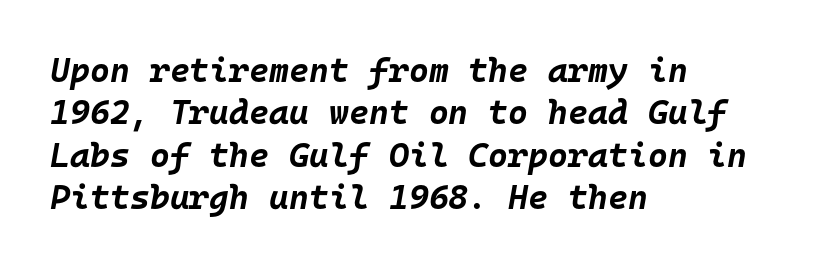
Q: Is the text bold? A: Yes.
Q: Is the text italic (slanted)? A: Yes, it leans right by about 10 degrees.
Q: Is the text underlined? A: No.
Q: How is the paragraph aligned? A: Left-aligned.
Q: Is the spacing between letters normal or unusually wide? A: Normal.
Q: Is the spacing between lines tight, normal or loose? A: Normal.
Q: Width (condensed, normal, or wide)? A: Normal.
Q: Stroke contrast? A: Low.
Q: x-height? A: Large.
Q: Monospaced? A: Yes.
